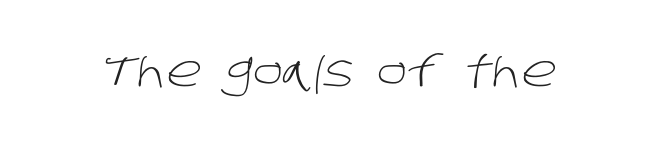
{"serif": "no", "bold": "no", "weight": "light", "width": "normal", "stroke_contrast": "low", "x_height": "large", "monospaced": "no", "underline": "no", "letter_spacing": "normal", "letter_spacing_em": 0.0, "glyph_px": 43}
